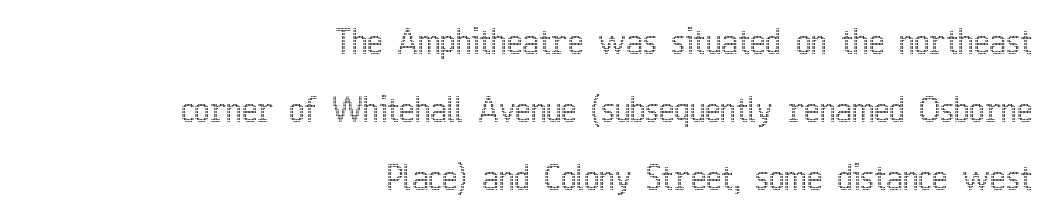
Q: Is the text italic (slanted)? A: No, it is upright.
Q: Is the text underlined? A: No.
Q: How is the paragraph aligned? A: Right-aligned.
Q: Is the spacing between letters normal or unusually wide? A: Normal.
Q: Is the spacing between lines tight, normal or loose? A: Loose.
Q: Width (condensed, normal, or wide)? A: Condensed.
Q: x-height? A: Medium.
Q: Monospaced? A: No.
